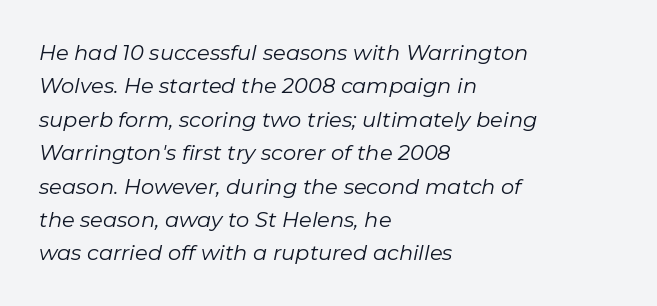
Has an underline been added? It has not. The letters are slanted; this is an italic face. Regular leading. The typesetting does not lean heavy: it is not bold. The tracking reads as untouched default to a designer's eye. If you drew a ruler down the left edge, every line would touch it.
